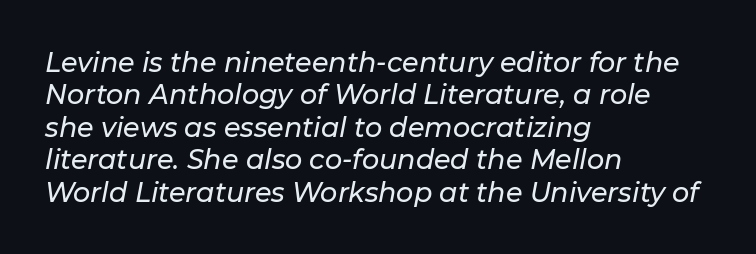
Default kerning and tracking; the words read as compact shapes. A bare baseline throughout the passage. The passage shown leans; its letterforms are oblique. The typesetter chose a ragged-right arrangement here.
